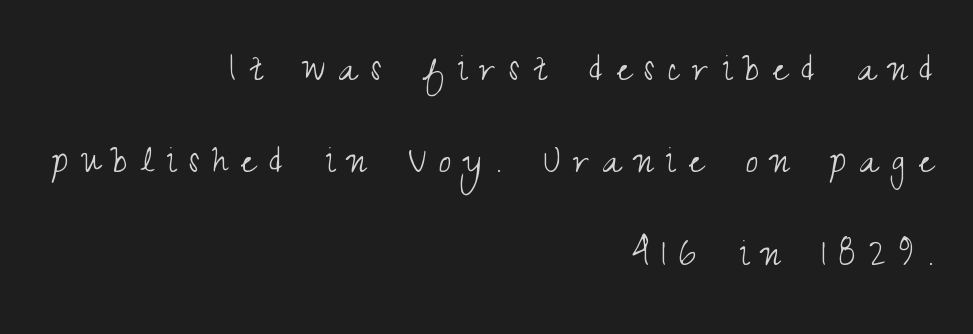
{"serif": "no", "italic": "no", "bold": "no", "weight": "light", "width": "condensed", "stroke_contrast": "medium", "x_height": "small", "monospaced": "no", "underline": "no", "align": "right", "line_spacing": "loose", "line_spacing_ratio": 2.15, "letter_spacing": "wide", "letter_spacing_em": 0.31, "glyph_px": 43}
